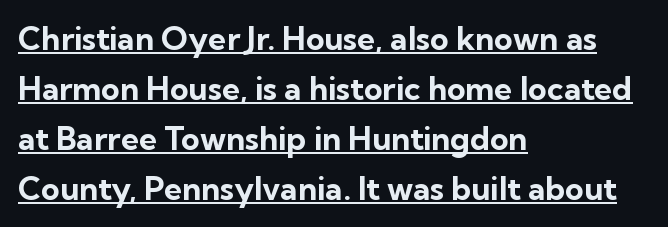
The type sits square on the baseline with zero lean. The setting favours the left margin, as ordinary paragraphs usually do. Character widths vary here, with narrow letters taking less room than wide ones. Its strokes are broad and dark, the hallmark of bold type.
